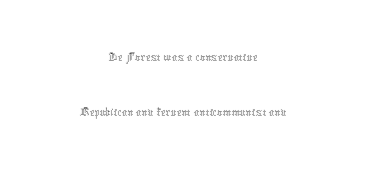
The image shows 27 px text type, upright; set centered, loose line spacing (2.03x), normal letter spacing, not underlined.
